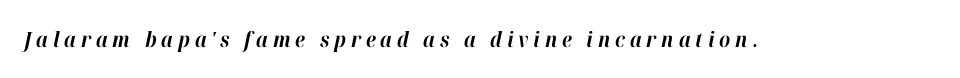
The image shows 21 px bold type, italic (leaning right); set unusually wide letter spacing (+0.23 em), not underlined.
